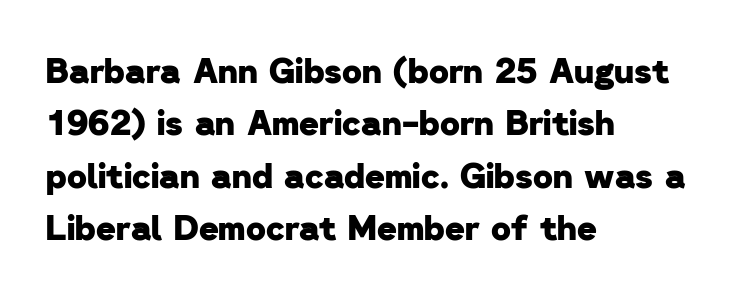
The image shows 34 px heavy sans-serif type; set left-aligned, normal line spacing (1.54x), normal letter spacing, not underlined; low stroke contrast and a medium x-height.
